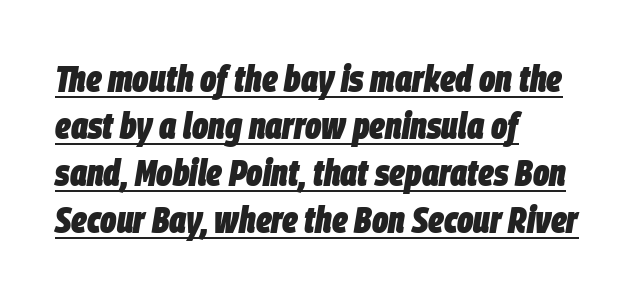
The image shows 38 px heavy, condensed type, italic (leaning right); set left-aligned, line spacing 1.24x, normal letter spacing, underlined; low stroke contrast and a large x-height.
